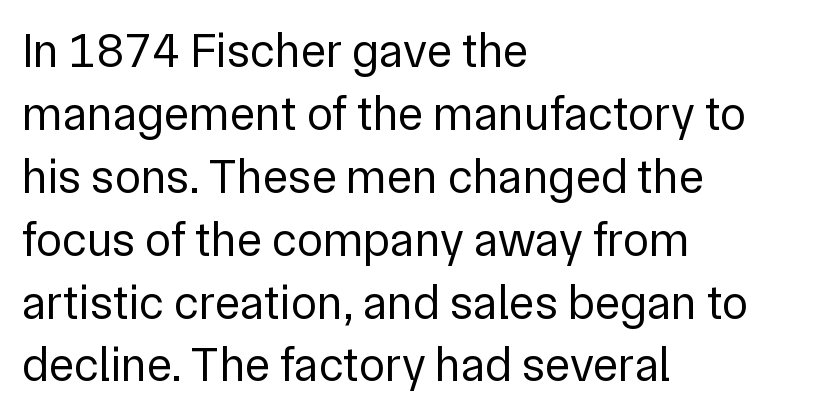
{"serif": "no", "italic": "no", "bold": "no", "weight": "regular", "width": "normal", "stroke_contrast": "low", "x_height": "medium", "monospaced": "no", "underline": "no", "align": "left", "line_spacing": "normal", "line_spacing_ratio": 1.31, "letter_spacing": "normal", "letter_spacing_em": 0.0, "glyph_px": 48}
